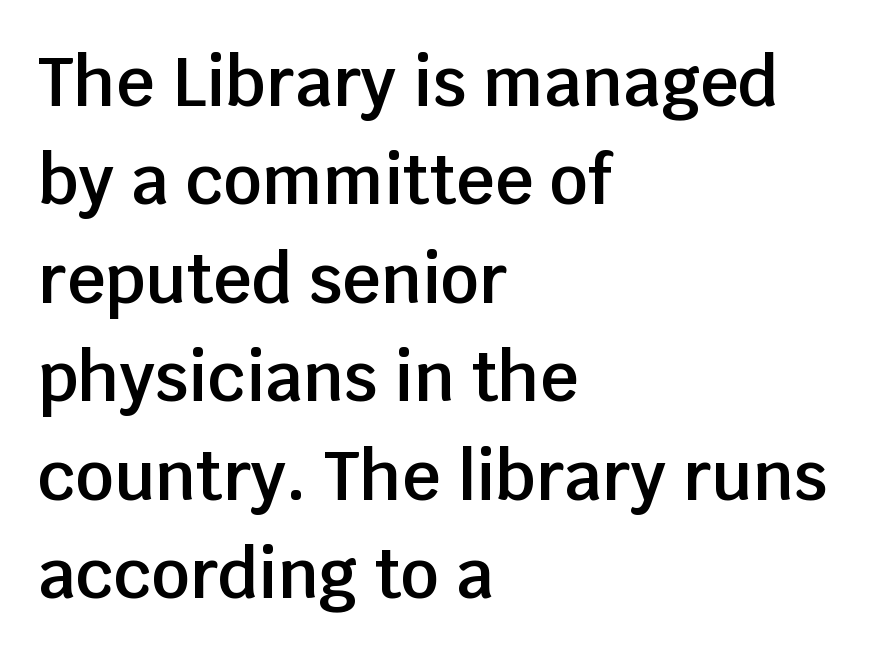
{"serif": "no", "italic": "no", "bold": "semi", "weight": "semibold", "width": "normal", "stroke_contrast": "low", "x_height": "large", "monospaced": "no", "underline": "no", "align": "left", "line_spacing": "normal", "line_spacing_ratio": 1.47, "letter_spacing": "normal", "letter_spacing_em": 0.0, "glyph_px": 67}
